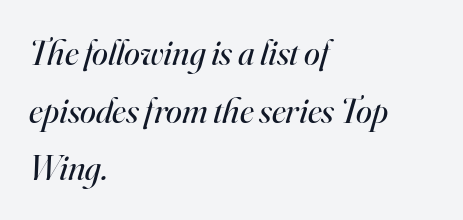
Q: Is the text bold? A: No.
Q: Is the text italic (slanted)? A: Yes, it leans right by about 16 degrees.
Q: Is the typeface a serif or a sans-serif typeface? A: Serif.
Q: Is the text underlined? A: No.
Q: How is the paragraph aligned? A: Left-aligned.
Q: Is the spacing between letters normal or unusually wide? A: Normal.
Q: Is the spacing between lines tight, normal or loose? A: Normal.
Q: Width (condensed, normal, or wide)? A: Normal.
Q: Stroke contrast? A: High.
Q: x-height? A: Small.
Q: Monospaced? A: No.
